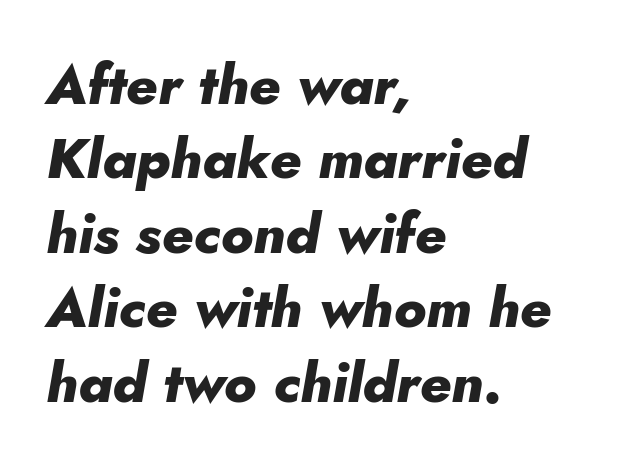
Q: Is the text bold? A: Yes.
Q: Is the text italic (slanted)? A: Yes, it leans right by about 10 degrees.
Q: Is the text underlined? A: No.
Q: How is the paragraph aligned? A: Left-aligned.
Q: Is the spacing between letters normal or unusually wide? A: Normal.
Q: Is the spacing between lines tight, normal or loose? A: Normal.
Q: Width (condensed, normal, or wide)? A: Normal.
Q: Stroke contrast? A: Low.
Q: x-height? A: Small.
Q: Monospaced? A: No.
